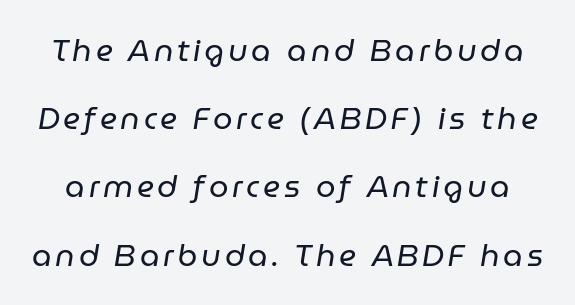
Q: Is the text bold? A: No.
Q: Is the text italic (slanted)? A: Yes, it leans right by about 9 degrees.
Q: Is the text underlined? A: No.
Q: Is the spacing between lines tight, normal or loose? A: Loose.
Q: Width (condensed, normal, or wide)? A: Normal.
Q: Stroke contrast? A: Low.
Q: x-height? A: Medium.
Q: Monospaced? A: No.
